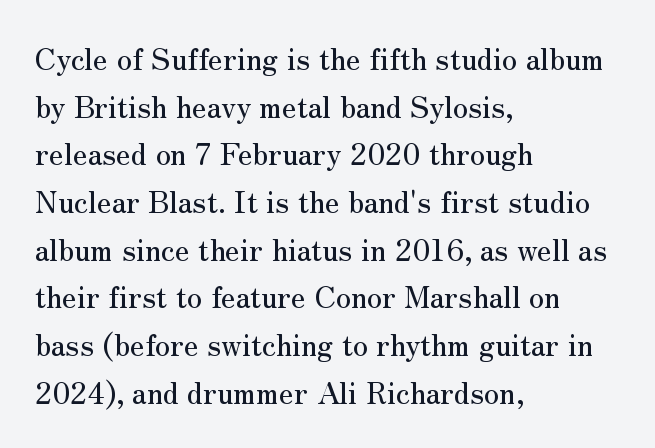
The image shows 30 px serif type, upright; set left-aligned, normal line spacing (1.59x), normal letter spacing, not underlined; medium stroke contrast and a small x-height.
